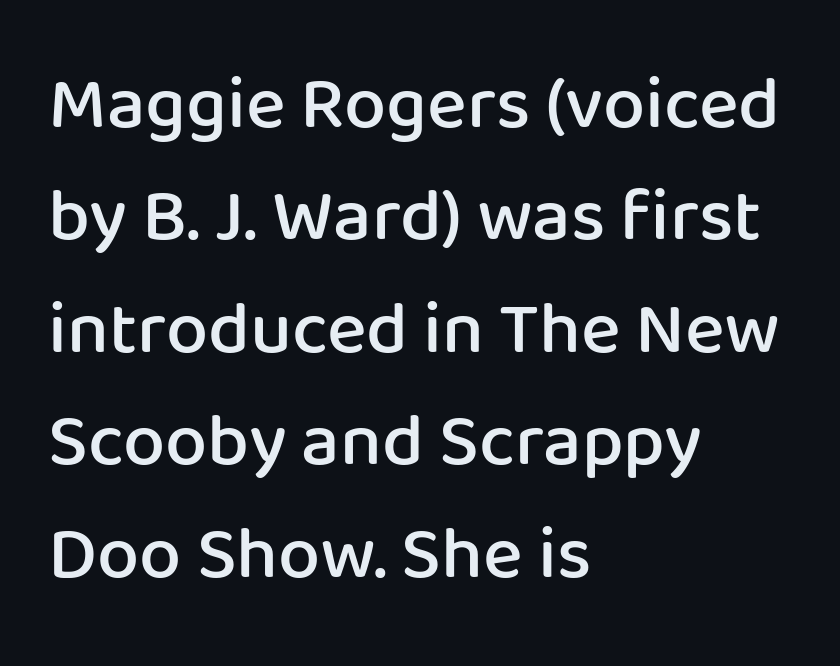
{"serif": "no", "italic": "no", "bold": "semi", "weight": "semibold", "width": "normal", "stroke_contrast": "low", "x_height": "medium", "monospaced": "no", "underline": "no", "align": "left", "line_spacing": "normal", "line_spacing_ratio": 1.5, "letter_spacing": "normal", "letter_spacing_em": 0.0, "glyph_px": 75}
